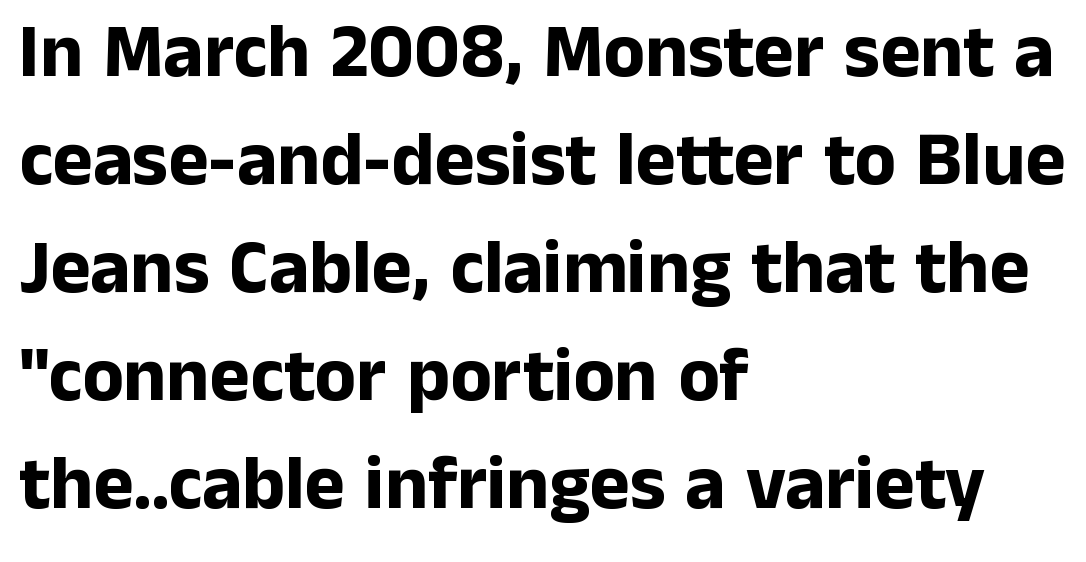
Note the varied advance widths — an 'i' is clearly narrower than an 'm'. Clear beneath every line of the passage. Words appear dense and cohesive because spacing is normal. A student would call this left alignment; a typographer would say flush left, rag right. Every stem runs plumb, perpendicular to the baseline.
